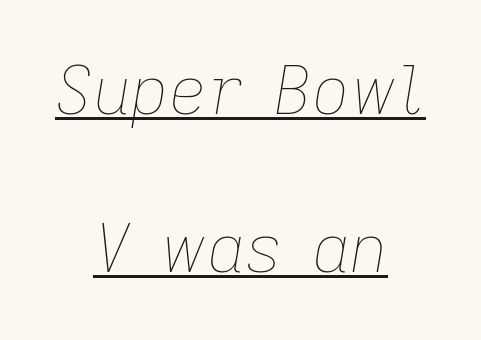
Default kerning and tracking; the words read as compact shapes. These lines are centered, leaving both edges ragged. Unbolded letterforms with no extra heft. A typesetter would call this leading open, well beyond the default.
